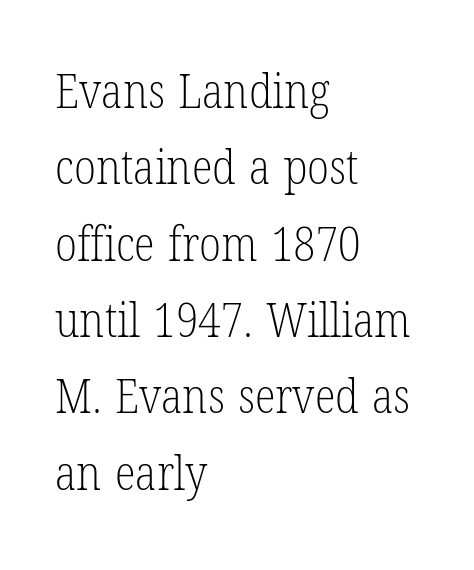
Q: Is the text bold? A: No.
Q: Is the text italic (slanted)? A: No, it is upright.
Q: Is the typeface a serif or a sans-serif typeface? A: Serif.
Q: Is the text underlined? A: No.
Q: How is the paragraph aligned? A: Left-aligned.
Q: Is the spacing between letters normal or unusually wide? A: Normal.
Q: Is the spacing between lines tight, normal or loose? A: Normal.
Q: Width (condensed, normal, or wide)? A: Condensed.
Q: Stroke contrast? A: Low.
Q: x-height? A: Medium.
Q: Monospaced? A: No.
